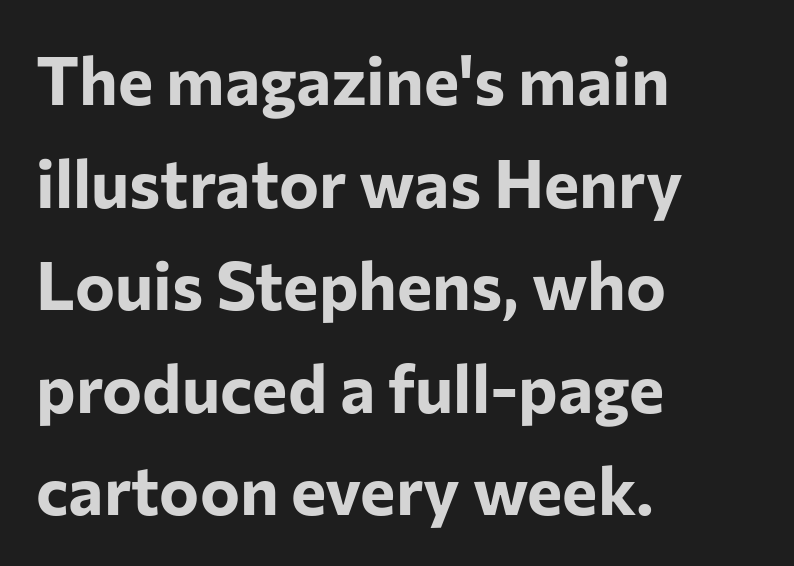
No italicization has been applied; the sample stays upright. The passage shown has conventional tracking throughout. Emphasis by weight is at full strength: bold. Rows of type keep a routine distance in the vertical direction. The letters advance in unequal steps, a hallmark of proportional type. Note: no serifs on the glyphs.
